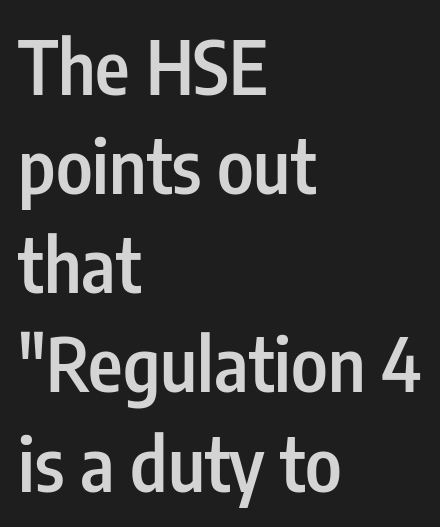
The image shows 74 px semibold, condensed sans-serif type, upright; set left-aligned, normal line spacing (1.34x), normal letter spacing, not underlined; low stroke contrast and a medium x-height.
